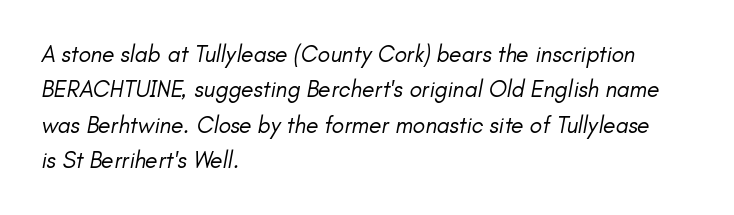
{"italic": "yes", "lean": "right", "slant_degrees": 11, "bold": "no", "underline": "no", "align": "left", "line_spacing": "normal", "line_spacing_ratio": 1.54, "letter_spacing": "normal", "letter_spacing_em": 0.0, "glyph_px": 23}
